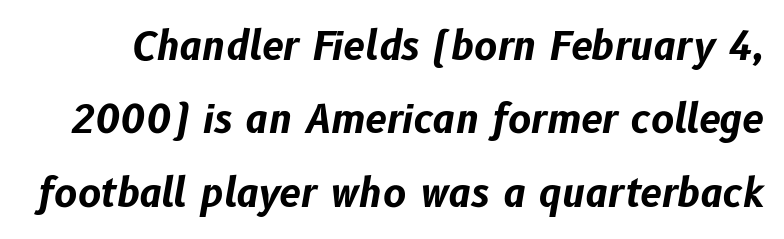
{"italic": "yes", "lean": "right", "slant_degrees": 10, "bold": "yes", "weight": "bold", "width": "normal", "stroke_contrast": "low", "x_height": "medium", "monospaced": "no", "underline": "no", "line_spacing_ratio": 1.88, "letter_spacing": "normal", "letter_spacing_em": 0.0, "glyph_px": 39}
